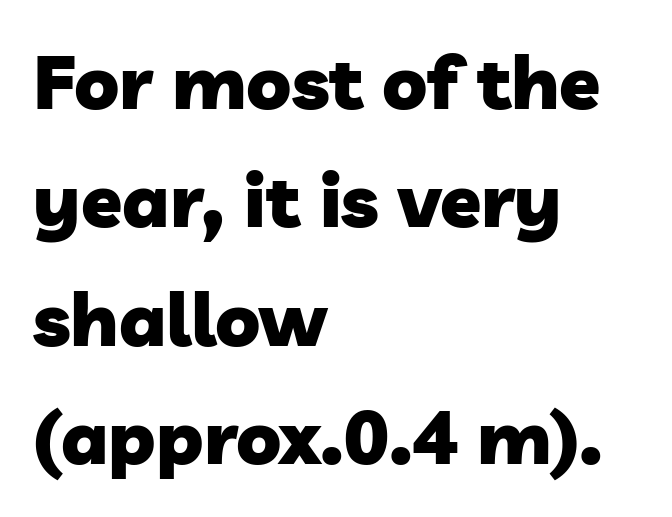
The letterforms sit shoulder to shoulder at normal distance. Look at the stroke-to-counter ratio: heavy, a bold. You can tell from the bare stems that sans-serif type was used. A typesetter would call this leading conventional body-copy spacing.
